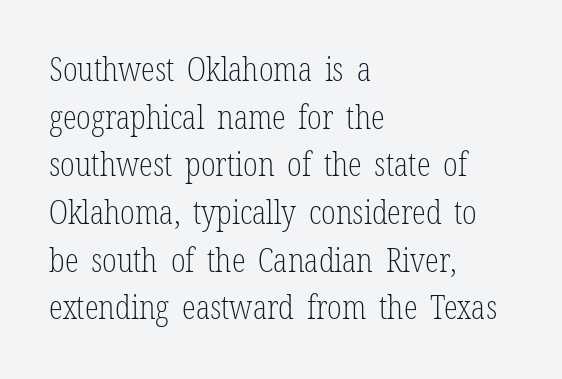
Q: Is the text bold? A: No.
Q: Is the text italic (slanted)? A: No, it is upright.
Q: Is the typeface a serif or a sans-serif typeface? A: Serif.
Q: Is the text underlined? A: No.
Q: How is the paragraph aligned? A: Left-aligned.
Q: Is the spacing between letters normal or unusually wide? A: Normal.
Q: Is the spacing between lines tight, normal or loose? A: Normal.
Q: Width (condensed, normal, or wide)? A: Condensed.
Q: Stroke contrast? A: Low.
Q: x-height? A: Medium.
Q: Monospaced? A: No.
